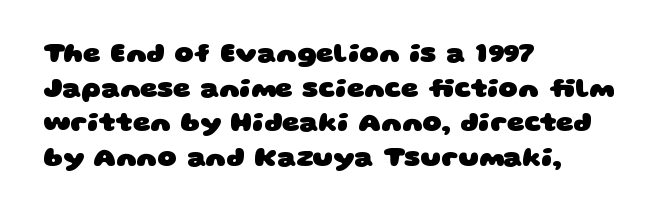
Evenly set lines give the paragraph a standard silhouette. Check under the words: just untouched page. Every letter is thick-stroked: bold, no question. Horizontal alignment here is leftward, the default for most running prose. Observe the ordinary spacing: letters are neighbours, not strangers.
